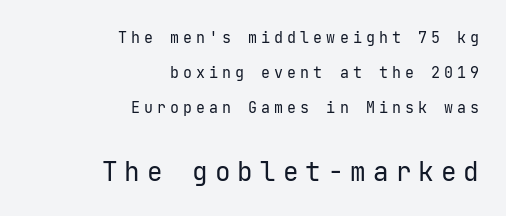
The space beneath each line is pristine and unruled. Summary of weight: not heavy and not bold. Block two is the big one; block one sits smaller above it. Caption: expanded tracking, letters set apart. Airy leading. Horizontal alignment here is rightward, an uncommon choice for prose.
